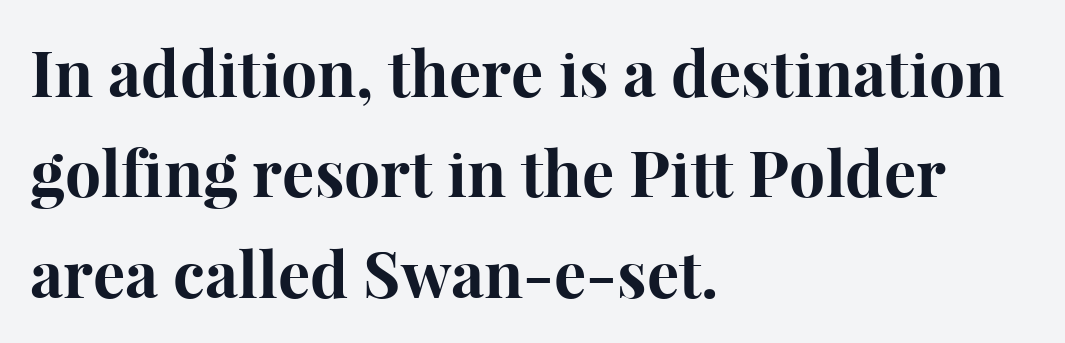
Q: Is the text bold? A: Yes.
Q: Is the text italic (slanted)? A: No, it is upright.
Q: Is the typeface a serif or a sans-serif typeface? A: Serif.
Q: Is the text underlined? A: No.
Q: How is the paragraph aligned? A: Left-aligned.
Q: Is the spacing between letters normal or unusually wide? A: Normal.
Q: Is the spacing between lines tight, normal or loose? A: Normal.
Q: Width (condensed, normal, or wide)? A: Normal.
Q: Stroke contrast? A: High.
Q: x-height? A: Medium.
Q: Monospaced? A: No.
